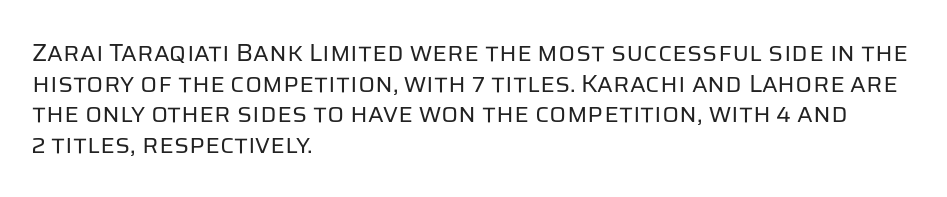
The image shows 25 px text type, upright; set left-aligned, line spacing 1.23x, normal letter spacing, not underlined.
